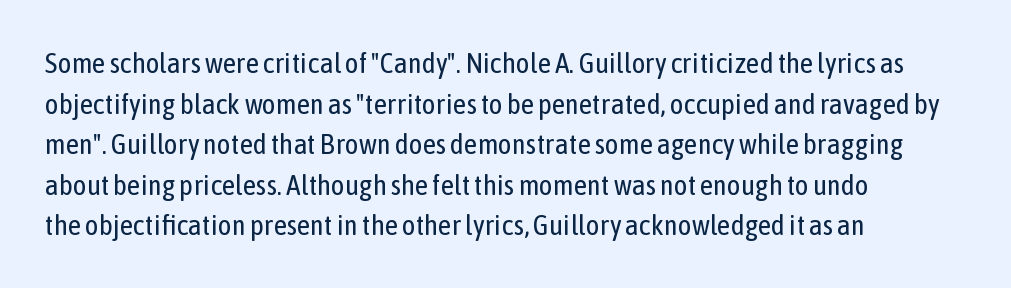
Type style note: lacks serifs. This is the regular roman posture of the typeface. Clear beneath every line of the passage. The space between consecutive lines is moderate. The passage is arranged the way most books set body copy — flush left. The rendering uses natural spacing where letterforms have individual widths.
